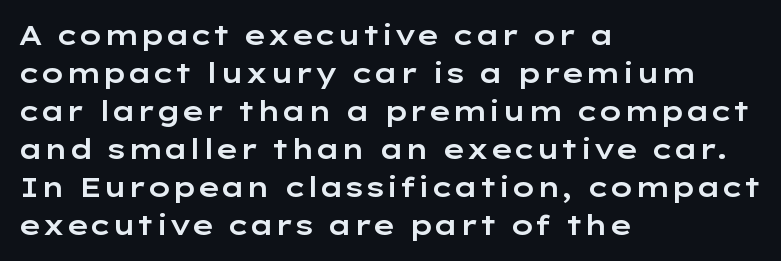
The image shows 27 px text type, upright; set left-aligned, normal line spacing (1.41x), normal letter spacing, not underlined.
